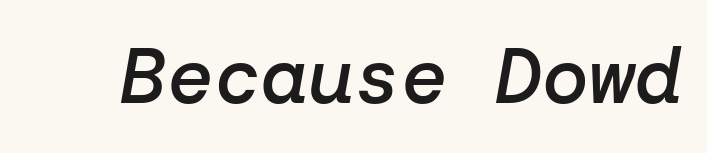
Firm but not heavy-handed strokes: this text is semibold. No word sits above an underline. The lettering tilts uniformly, giving the passage an italic look. The rendering keeps characters at their native spacing.
